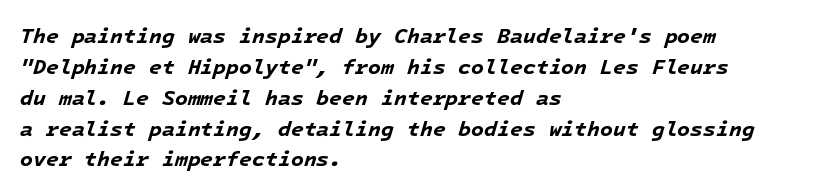
{"italic": "yes", "lean": "right", "slant_degrees": 16, "bold": "yes", "underline": "no", "align": "left", "line_spacing": "normal", "line_spacing_ratio": 1.47, "letter_spacing": "normal", "letter_spacing_em": 0.0, "glyph_px": 21}
